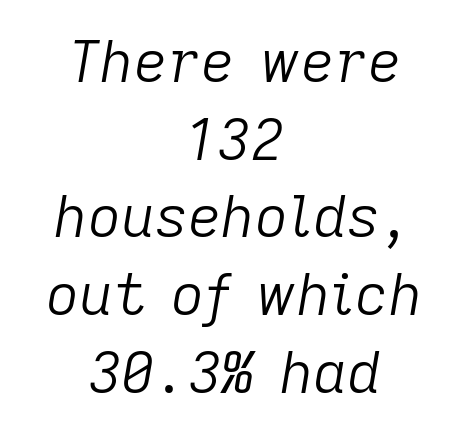
The image shows 58 px light type, italic (leaning right); set centered, normal line spacing (1.34x), normal letter spacing, not underlined; low stroke contrast and a medium x-height.
